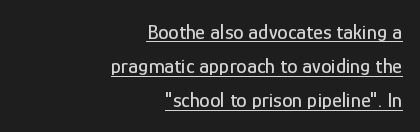
The image shows 21 px text type, upright; set right-aligned, normal line spacing (1.63x), normal letter spacing, underlined.
